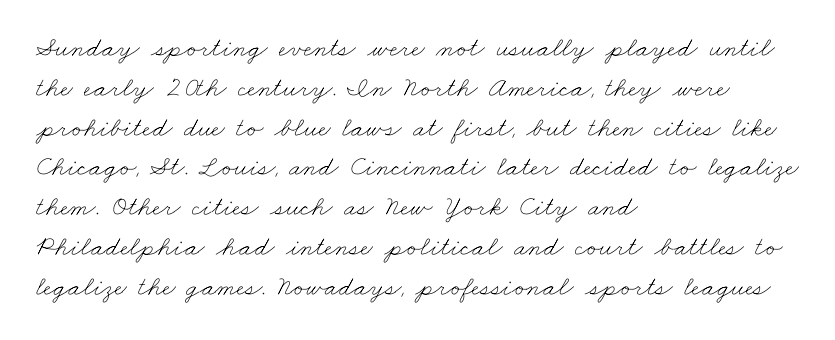
Q: Is the text bold? A: No.
Q: Is the text underlined? A: No.
Q: How is the paragraph aligned? A: Left-aligned.
Q: Is the spacing between letters normal or unusually wide? A: Normal.
Q: Is the spacing between lines tight, normal or loose? A: Normal.
Q: Width (condensed, normal, or wide)? A: Wide.
Q: Stroke contrast? A: Low.
Q: x-height? A: Small.
Q: Monospaced? A: No.
